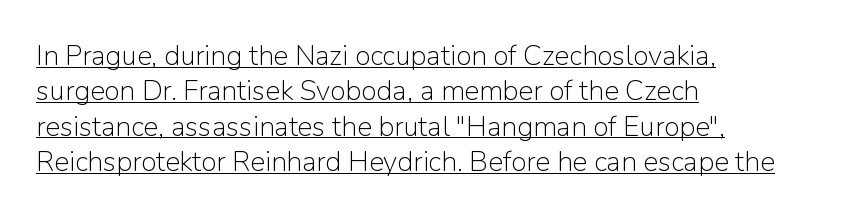
Q: Is the text bold? A: No.
Q: Is the text italic (slanted)? A: No, it is upright.
Q: Is the typeface a serif or a sans-serif typeface? A: Sans-serif.
Q: Is the text underlined? A: Yes.
Q: How is the paragraph aligned? A: Left-aligned.
Q: Is the spacing between letters normal or unusually wide? A: Normal.
Q: Is the spacing between lines tight, normal or loose? A: Normal.
Q: Width (condensed, normal, or wide)? A: Normal.
Q: Stroke contrast? A: Low.
Q: x-height? A: Medium.
Q: Monospaced? A: No.
